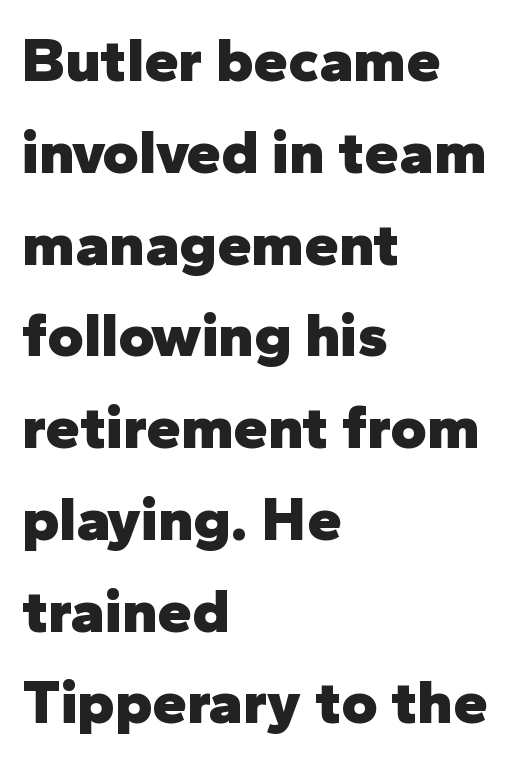
{"serif": "no", "italic": "no", "bold": "yes", "weight": "heavy", "width": "normal", "stroke_contrast": "low", "x_height": "medium", "monospaced": "no", "underline": "no", "align": "left", "line_spacing": "normal", "line_spacing_ratio": 1.48, "letter_spacing": "normal", "letter_spacing_em": 0.0, "glyph_px": 62}
